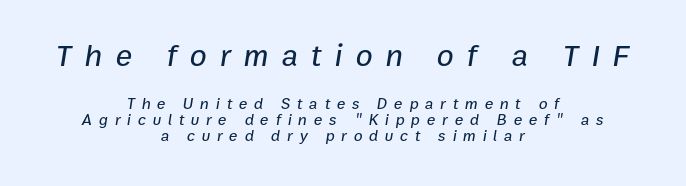
Q: Is the text italic (slanted)? A: Yes, it leans right by about 9 degrees.
Q: Is the text underlined? A: No.
Q: How is the paragraph aligned? A: Centered.
Q: Is the spacing between letters normal or unusually wide? A: Unusually wide.
Q: Is the spacing between lines tight, normal or loose? A: Tight.
Q: Which block of text is set in a larger size, the first (top) or the second (bottom)? A: The first (top) one.
Q: Width (condensed, normal, or wide)? A: Normal.
Q: Stroke contrast? A: Low.
Q: x-height? A: Medium.
Q: Monospaced? A: No.
